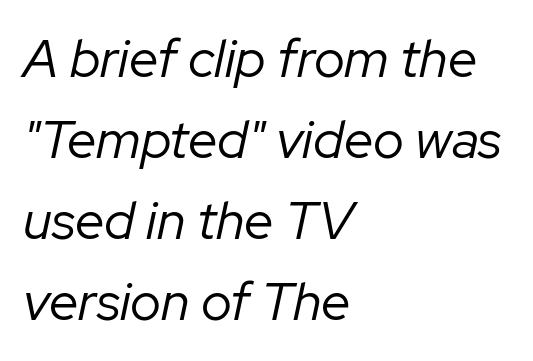
Q: Is the text bold? A: No.
Q: Is the text italic (slanted)? A: Yes, it leans right by about 12 degrees.
Q: Is the text underlined? A: No.
Q: How is the paragraph aligned? A: Left-aligned.
Q: Is the spacing between letters normal or unusually wide? A: Normal.
Q: Is the spacing between lines tight, normal or loose? A: Normal.
Q: Width (condensed, normal, or wide)? A: Normal.
Q: Stroke contrast? A: Low.
Q: x-height? A: Medium.
Q: Monospaced? A: No.
